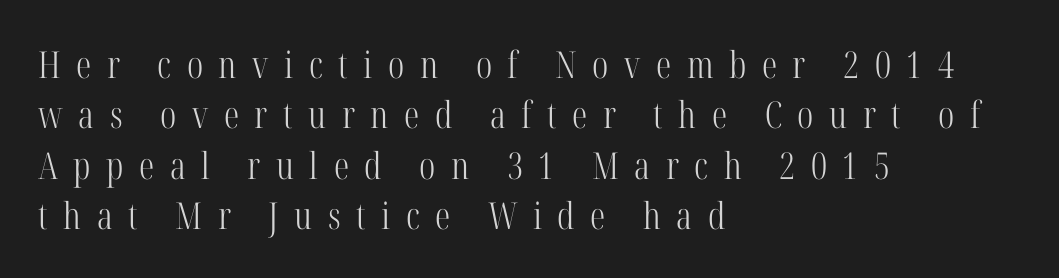
{"serif": "yes", "italic": "no", "bold": "no", "weight": "light", "width": "condensed", "stroke_contrast": "high", "x_height": "medium", "monospaced": "no", "underline": "no", "align": "left", "line_spacing": "normal", "line_spacing_ratio": 1.36, "letter_spacing": "wide", "letter_spacing_em": 0.42, "glyph_px": 37}
